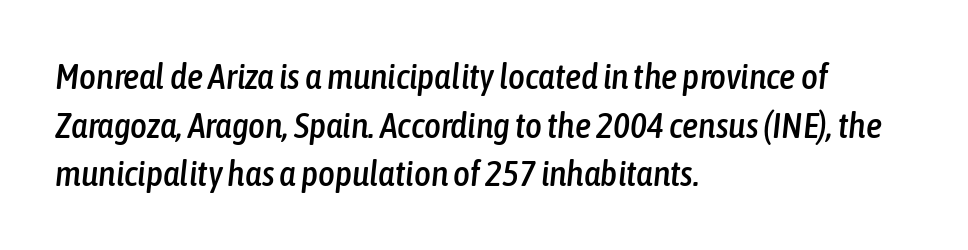
{"italic": "yes", "lean": "right", "slant_degrees": 6, "width": "condensed", "stroke_contrast": "low", "x_height": "medium", "monospaced": "no", "underline": "no", "align": "left", "line_spacing": "normal", "line_spacing_ratio": 1.35, "letter_spacing": "normal", "letter_spacing_em": 0.0, "glyph_px": 36}
